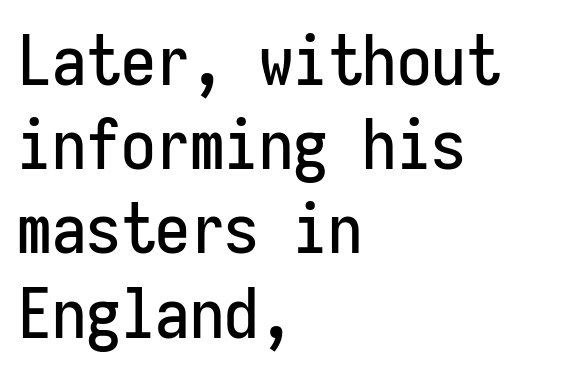
{"serif": "no", "italic": "no", "width": "condensed", "stroke_contrast": "low", "x_height": "medium", "monospaced": "yes", "underline": "no", "align": "left", "line_spacing_ratio": 1.22, "letter_spacing": "normal", "letter_spacing_em": 0.0, "glyph_px": 69}
